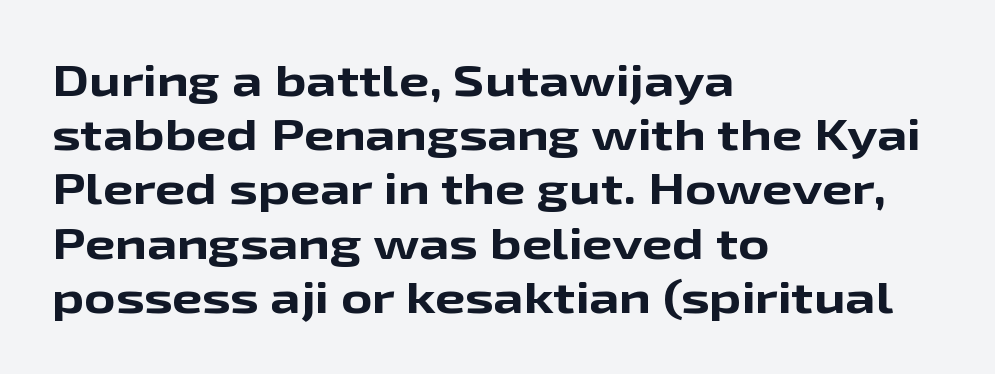
{"serif": "no", "italic": "no", "bold": "yes", "weight": "bold", "width": "wide", "stroke_contrast": "low", "x_height": "medium", "monospaced": "no", "underline": "no", "align": "left", "line_spacing": "normal", "line_spacing_ratio": 1.26, "letter_spacing": "normal", "letter_spacing_em": 0.0, "glyph_px": 43}
